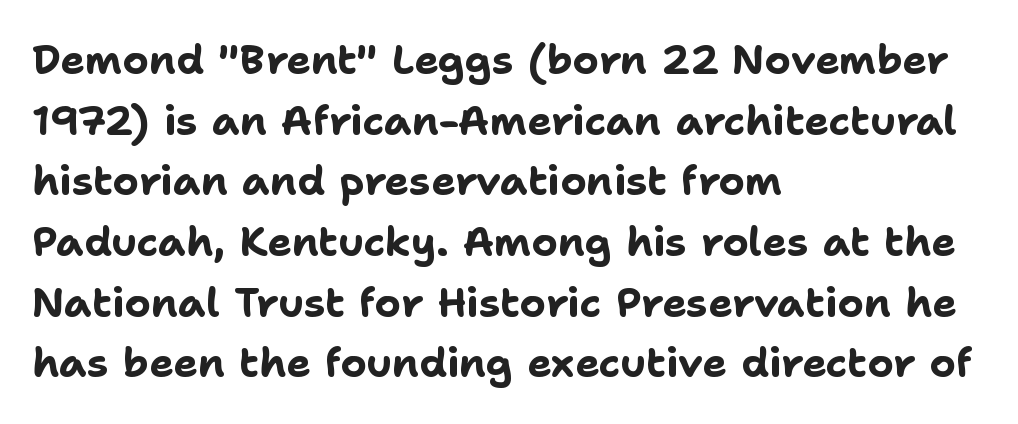
Q: Is the text bold? A: Yes.
Q: Is the text italic (slanted)? A: No, it is upright.
Q: Is the typeface a serif or a sans-serif typeface? A: Sans-serif.
Q: Is the text underlined? A: No.
Q: How is the paragraph aligned? A: Left-aligned.
Q: Is the spacing between letters normal or unusually wide? A: Normal.
Q: Is the spacing between lines tight, normal or loose? A: Normal.
Q: Width (condensed, normal, or wide)? A: Normal.
Q: Stroke contrast? A: Low.
Q: x-height? A: Medium.
Q: Monospaced? A: No.
